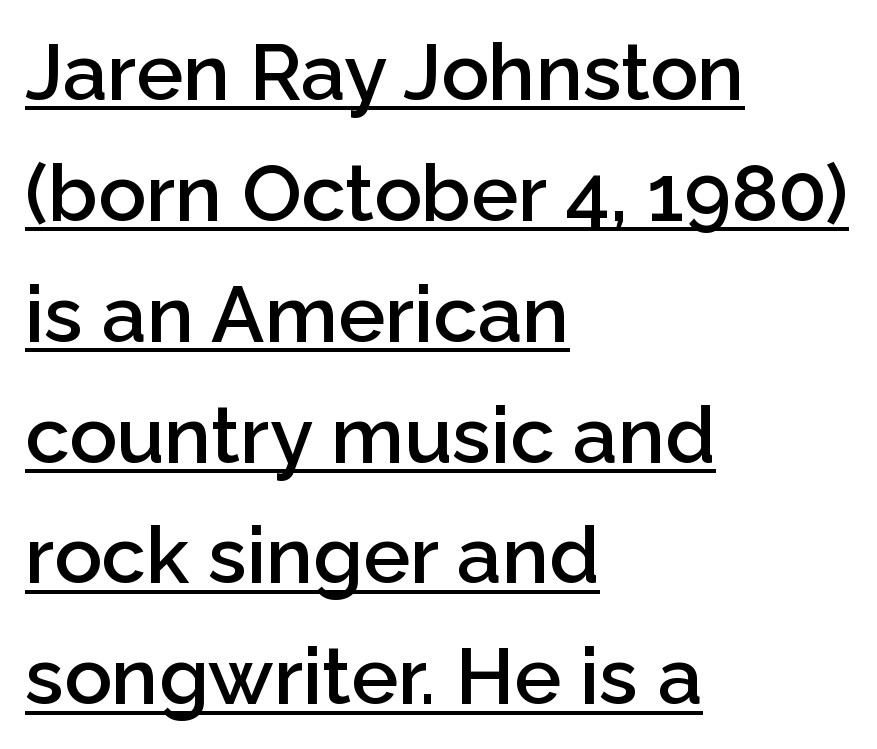
This rendering leaves character spacing at its baseline value. Students, observe: this is what conventionally led text looks like. A typesetter would mark this as roman, not italic. Here the designer chose a conventional face with non-uniform glyph widths.
